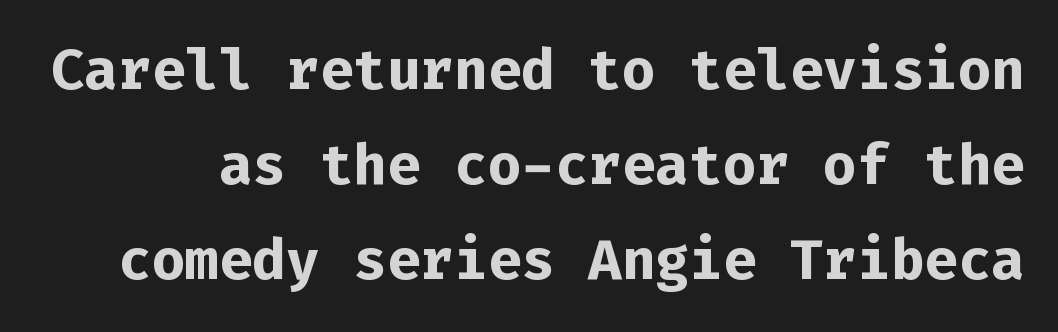
{"serif": "no", "italic": "no", "bold": "yes", "weight": "bold", "width": "normal", "stroke_contrast": "low", "x_height": "medium", "monospaced": "yes", "underline": "no", "line_spacing": "normal", "line_spacing_ratio": 1.7, "letter_spacing": "normal", "letter_spacing_em": 0.0, "glyph_px": 56}
